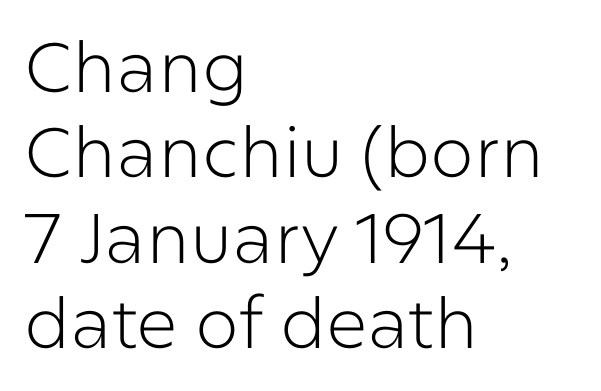
Every stem runs plumb, perpendicular to the baseline. Heaviness? Minimal to ordinary, like unemphasized prose. Note the varied advance widths — an 'i' is clearly narrower than an 'm'. No extra tracking has been applied to these lines. Alignment: flush left.
